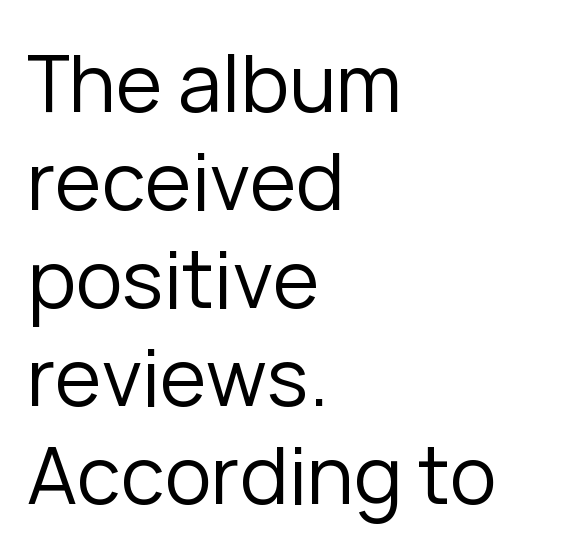
Left-aligned paragraph, ragged on the right. The passage shown is typeset with a sans-serif family. Rule under the text: the space is simply empty. Each letter keeps its own natural width here, so spacing adapts to shape. The letters sit at their default tracking, neither squeezed nor spread. This is roman type, the default non-slanted kind.
